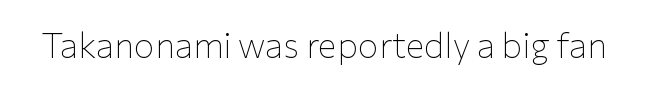
The image shows 35 px thin sans-serif type, upright; set normal letter spacing, not underlined; low stroke contrast and a medium x-height.
